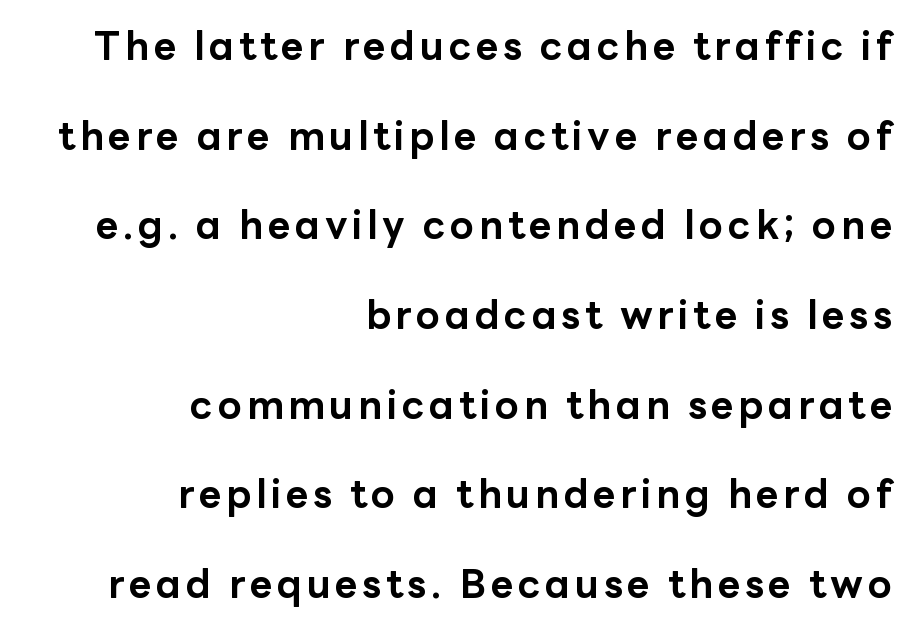
Q: Is the text bold? A: Yes.
Q: Is the text italic (slanted)? A: No, it is upright.
Q: Is the typeface a serif or a sans-serif typeface? A: Sans-serif.
Q: Is the text underlined? A: No.
Q: How is the paragraph aligned? A: Right-aligned.
Q: Is the spacing between lines tight, normal or loose? A: Loose.
Q: Width (condensed, normal, or wide)? A: Normal.
Q: Stroke contrast? A: Low.
Q: x-height? A: Medium.
Q: Monospaced? A: No.
